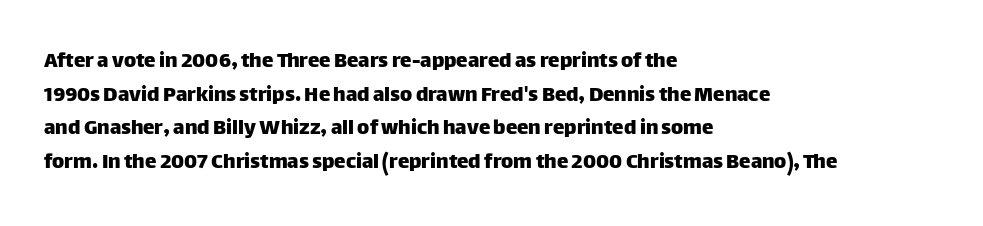
Notice how the passage keeps a crisp vertical edge on the left only. Ascenders rise straight up at ninety degrees. The passage shown is not underscored anywhere. Tracking value appears to be zero — textbook default spacing.
